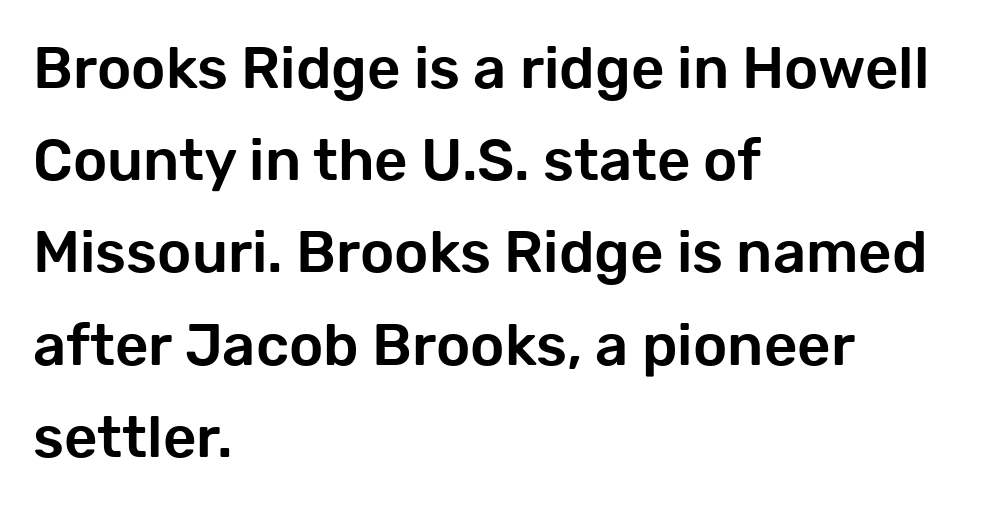
Q: Is the text italic (slanted)? A: No, it is upright.
Q: Is the typeface a serif or a sans-serif typeface? A: Sans-serif.
Q: Is the text underlined? A: No.
Q: How is the paragraph aligned? A: Left-aligned.
Q: Is the spacing between letters normal or unusually wide? A: Normal.
Q: Is the spacing between lines tight, normal or loose? A: Normal.
Q: Width (condensed, normal, or wide)? A: Normal.
Q: Stroke contrast? A: Low.
Q: x-height? A: Medium.
Q: Monospaced? A: No.
